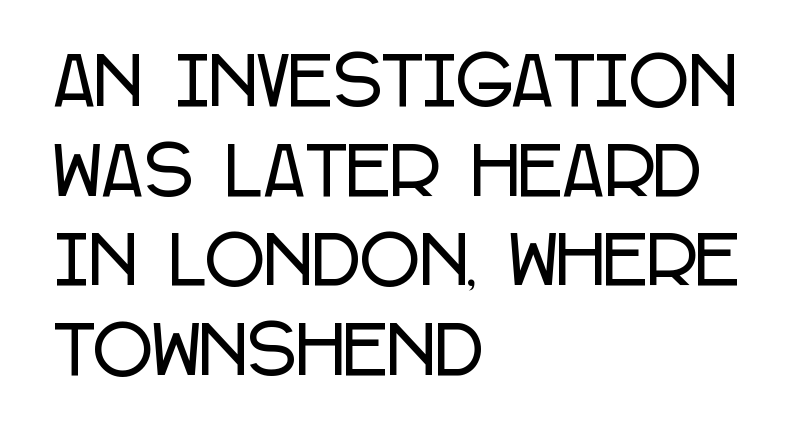
The gap between lines stays unmarked. The passage shown is typed in a proportional face where columns would drift. Each new line begins a customary step beneath the previous one. The passage shown is typeset with a sans-serif family. The text block is weighted toward the left margin, trailing off unevenly rightward.
